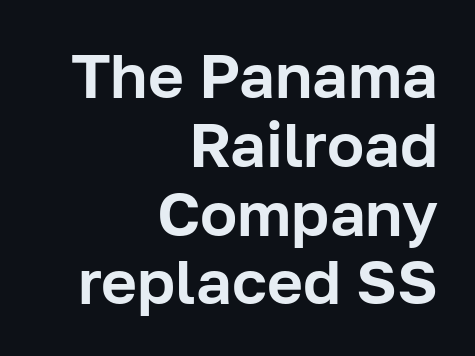
{"serif": "no", "italic": "no", "width": "normal", "stroke_contrast": "low", "x_height": "medium", "monospaced": "no", "underline": "no", "align": "right", "line_spacing": "tight", "line_spacing_ratio": 1.11, "letter_spacing": "normal", "letter_spacing_em": 0.0, "glyph_px": 62}
